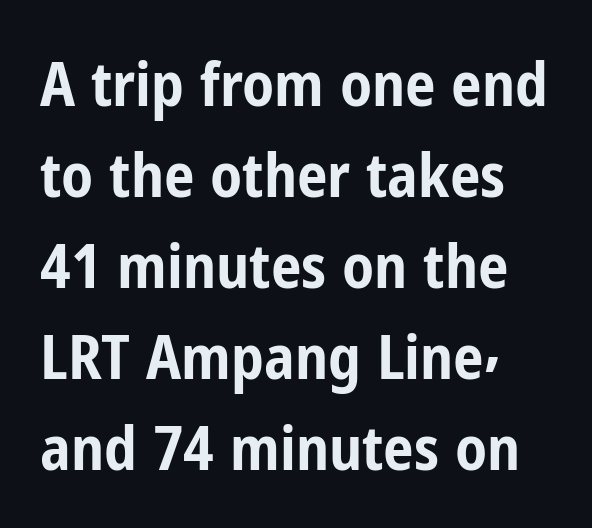
The image shows 61 px bold, condensed sans-serif type, upright; set normal line spacing (1.49x), normal letter spacing, not underlined; low stroke contrast and a medium x-height.
